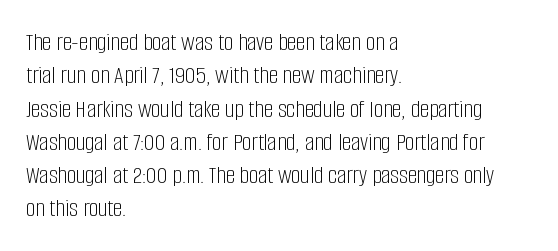
Compared with typical paragraphs, the rows here are spaced about the same. The letters stand straight up with perfectly vertical stems. Short and long lines alike share a common starting point at left. Is the stroke heavy? The answer is a plain regular-or-lighter. In terms of letterspacing, this is plain default setting. Just letters on the line, the space beneath them empty.
